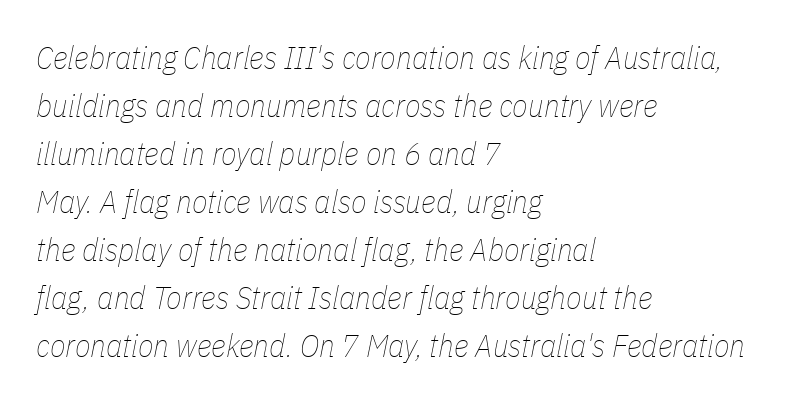
The image shows 32 px thin, condensed type, italic (leaning right); set left-aligned, normal line spacing (1.5x), normal letter spacing, not underlined; low stroke contrast and a medium x-height.
